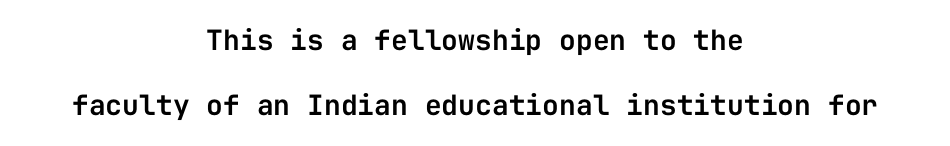
Q: Is the text italic (slanted)? A: No, it is upright.
Q: Is the typeface a serif or a sans-serif typeface? A: Sans-serif.
Q: Is the text underlined? A: No.
Q: How is the paragraph aligned? A: Centered.
Q: Is the spacing between letters normal or unusually wide? A: Normal.
Q: Is the spacing between lines tight, normal or loose? A: Loose.
Q: Width (condensed, normal, or wide)? A: Normal.
Q: Stroke contrast? A: Low.
Q: x-height? A: Medium.
Q: Monospaced? A: Yes.
